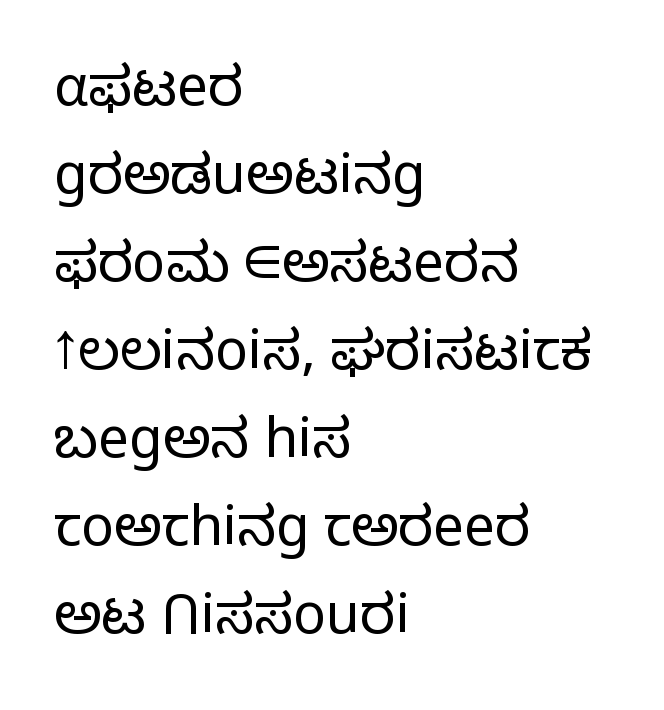
Q: Is the text bold? A: No.
Q: Is the text italic (slanted)? A: No, it is upright.
Q: Is the typeface a serif or a sans-serif typeface? A: Sans-serif.
Q: Is the text underlined? A: No.
Q: How is the paragraph aligned? A: Left-aligned.
Q: Is the spacing between letters normal or unusually wide? A: Normal.
Q: Is the spacing between lines tight, normal or loose? A: Normal.
Q: Width (condensed, normal, or wide)? A: Normal.
Q: Stroke contrast? A: Low.
Q: x-height? A: Medium.
Q: Monospaced? A: No.
